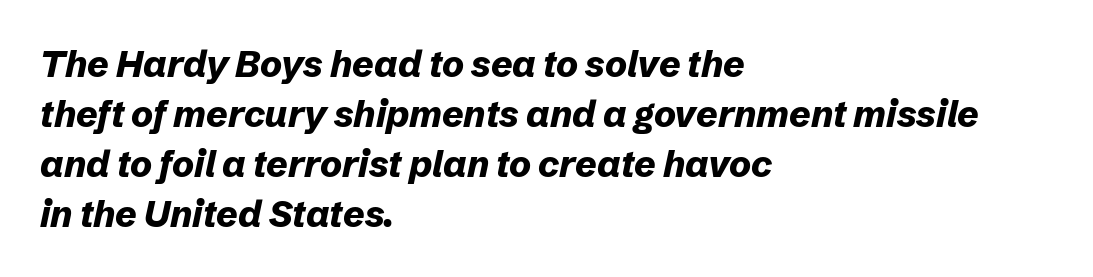
The image shows 37 px bold type, italic (leaning right); set left-aligned, normal line spacing (1.35x), normal letter spacing, not underlined; low stroke contrast and a medium x-height.
